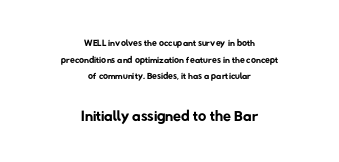
Q: Is the text bold? A: No.
Q: Is the text underlined? A: No.
Q: How is the paragraph aligned? A: Centered.
Q: Is the spacing between letters normal or unusually wide? A: Normal.
Q: Which block of text is set in a larger size, the first (top) or the second (bottom)? A: The second (bottom) one.
